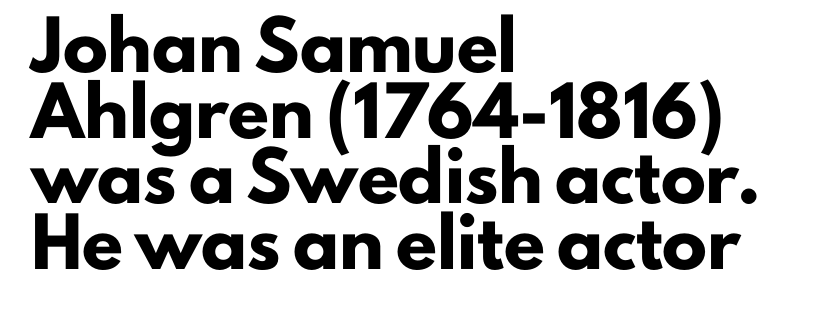
Character widths vary here, with narrow letters taking less room than wide ones. Leading: standard. Underline: absent. Look at the bottom of the vertical strokes: they stop flat, with no serifs.
